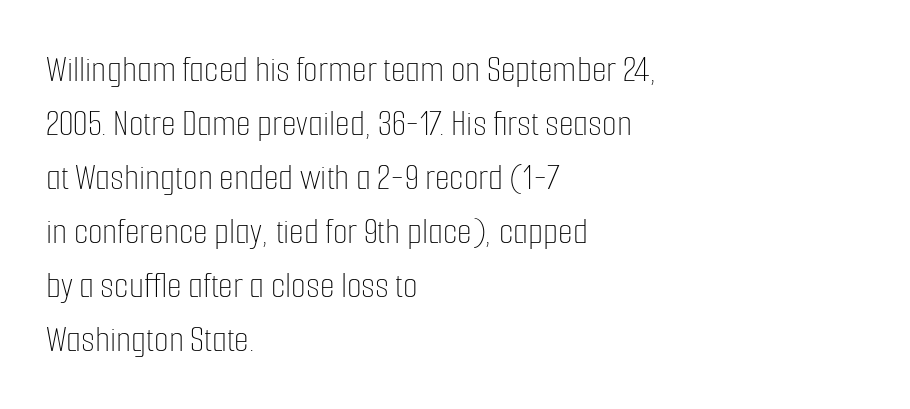
Regarding leading, the lines here are spaced in the standard way. This is not heavy type; no bold has been used. This is roman type, the default non-slanted kind. Note the varied advance widths — an 'i' is clearly narrower than an 'm'. The space beneath each line is pristine and unruled. Line beginnings align vertically; line endings do not.
